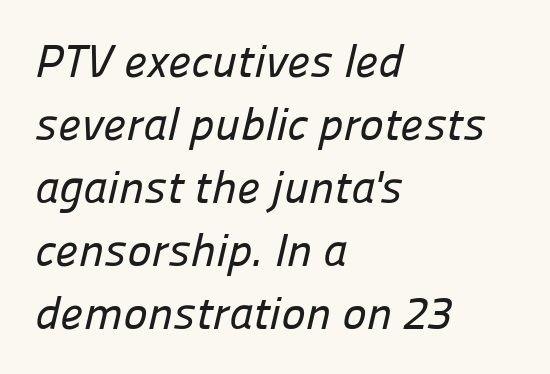
The image shows 46 px sans-serif type; set left-aligned, normal line spacing (1.37x), normal letter spacing, not underlined; low stroke contrast and a medium x-height.
